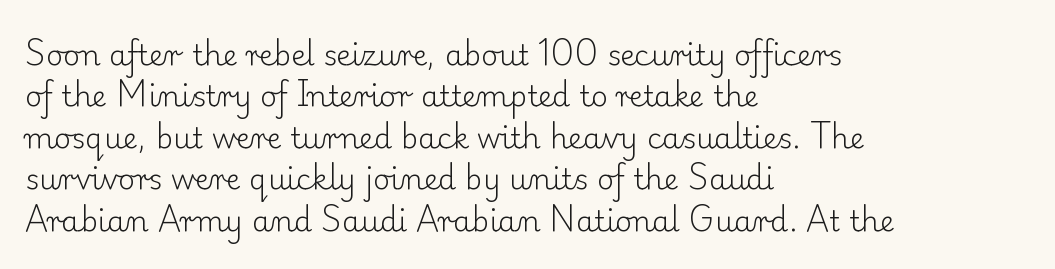
The image shows 29 px light type, upright; set left-aligned, normal line spacing (1.43x), normal letter spacing, not underlined; low stroke contrast and a small x-height.
